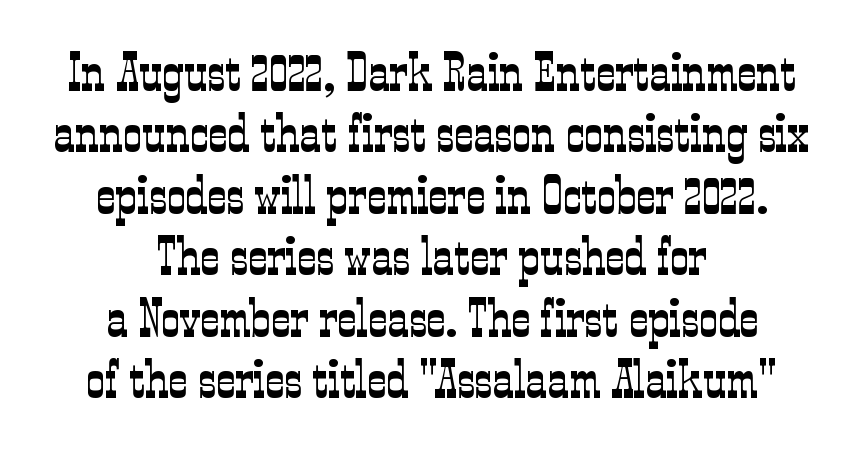
Q: Is the text bold? A: No.
Q: Is the text italic (slanted)? A: No, it is upright.
Q: Is the typeface a serif or a sans-serif typeface? A: Serif.
Q: Is the text underlined? A: No.
Q: How is the paragraph aligned? A: Centered.
Q: Is the spacing between letters normal or unusually wide? A: Normal.
Q: Width (condensed, normal, or wide)? A: Condensed.
Q: Stroke contrast? A: Low.
Q: x-height? A: Medium.
Q: Monospaced? A: No.
